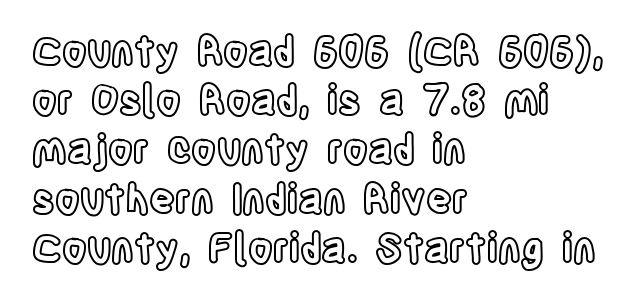
Q: Is the text italic (slanted)? A: No, it is upright.
Q: Is the text underlined? A: No.
Q: How is the paragraph aligned? A: Left-aligned.
Q: Is the spacing between letters normal or unusually wide? A: Normal.
Q: Width (condensed, normal, or wide)? A: Condensed.
Q: x-height? A: Large.
Q: Monospaced? A: No.
